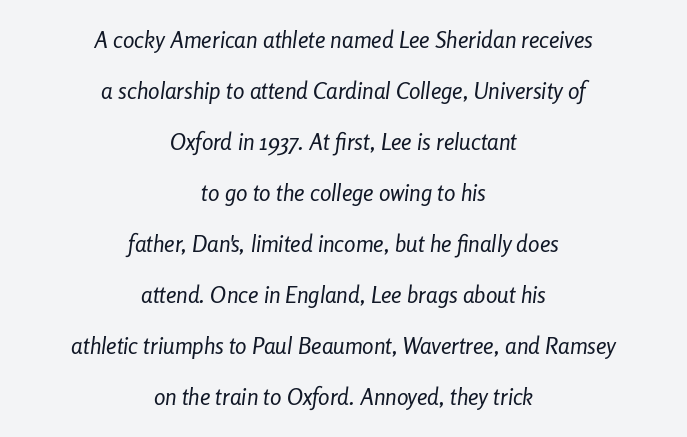
The image shows 23 px text type, italic (leaning right); set centered, loose line spacing (2.22x), normal letter spacing, not underlined.
